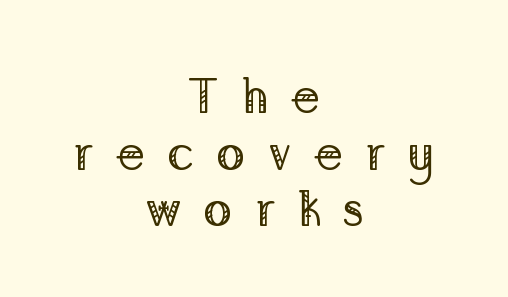
{"serif": "yes", "italic": "no", "bold": "no", "weight": "regular", "width": "normal", "stroke_contrast": "low", "x_height": "medium", "monospaced": "no", "underline": "no", "align": "center", "line_spacing_ratio": 1.18, "letter_spacing": "wide", "letter_spacing_em": 0.45, "glyph_px": 48}
